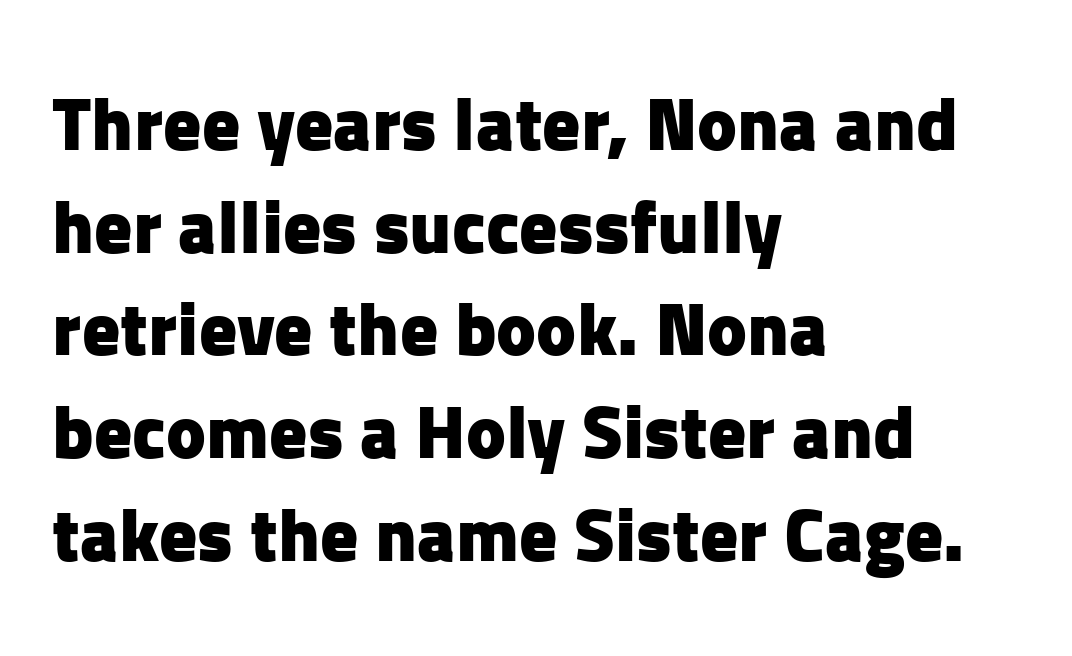
Q: Is the text bold? A: Yes.
Q: Is the text italic (slanted)? A: No, it is upright.
Q: Is the typeface a serif or a sans-serif typeface? A: Sans-serif.
Q: Is the text underlined? A: No.
Q: How is the paragraph aligned? A: Left-aligned.
Q: Is the spacing between letters normal or unusually wide? A: Normal.
Q: Is the spacing between lines tight, normal or loose? A: Normal.
Q: Width (condensed, normal, or wide)? A: Normal.
Q: Stroke contrast? A: Low.
Q: x-height? A: Medium.
Q: Monospaced? A: No.
